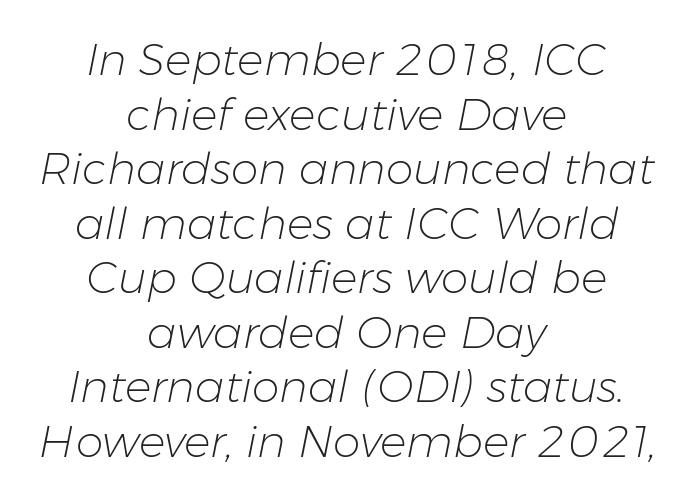
Tracking here is standard; glyphs follow each other at the usual distance. A light-to-regular cut is what we see here. Varying glyph widths throughout — classic text-font behaviour. The zone under the glyphs is completely vacant. Every row of glyphs is offset so its center matches the block's center.
